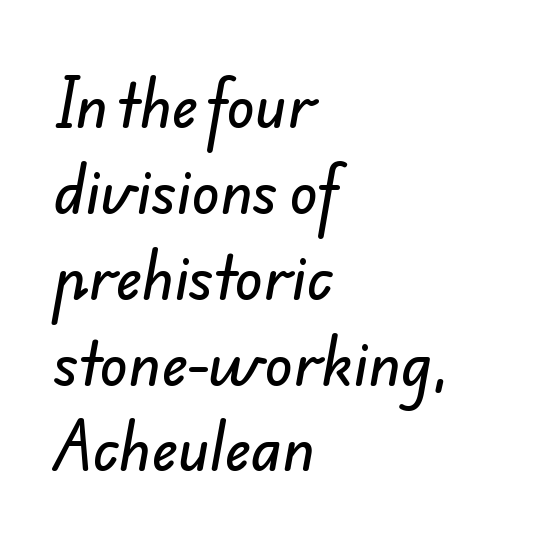
The image shows 58 px sans-serif type; set left-aligned, normal line spacing (1.48x), normal letter spacing, not underlined; low stroke contrast and a small x-height.
